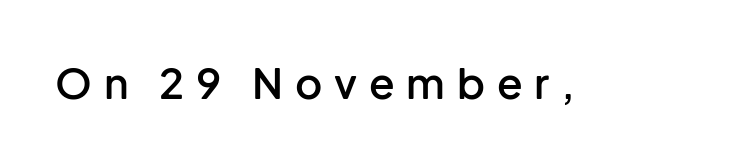
Think of a printed novel: that variable character pitch is what you see here. This rendering employs a face without finishing strokes, i.e., a sans-serif. Posture: vertical. Has an underline been added? It has not. The passage shown has open, widely tracked lettering throughout. The characters look somewhat weighty, a semibold short of true bold.
